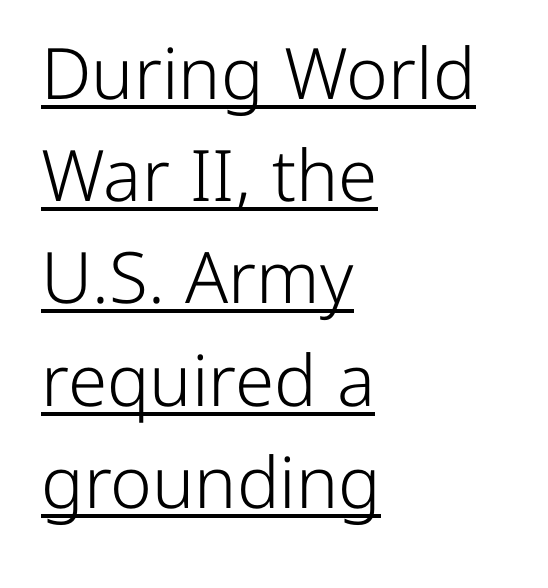
{"serif": "no", "italic": "no", "bold": "no", "weight": "light", "width": "normal", "stroke_contrast": "low", "x_height": "medium", "monospaced": "no", "underline": "yes", "align": "left", "line_spacing": "normal", "line_spacing_ratio": 1.44, "letter_spacing": "normal", "letter_spacing_em": 0.0, "glyph_px": 71}
